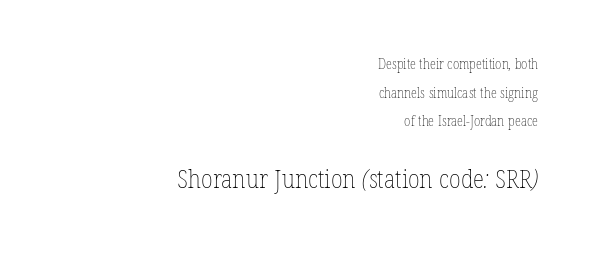
{"bold": "no", "underline": "no", "align": "right", "line_spacing": "loose", "line_spacing_ratio": 2.04, "letter_spacing": "normal", "letter_spacing_em": 0.0, "larger_block": "second", "size_ratio": 1.86, "glyph_px": 26}
